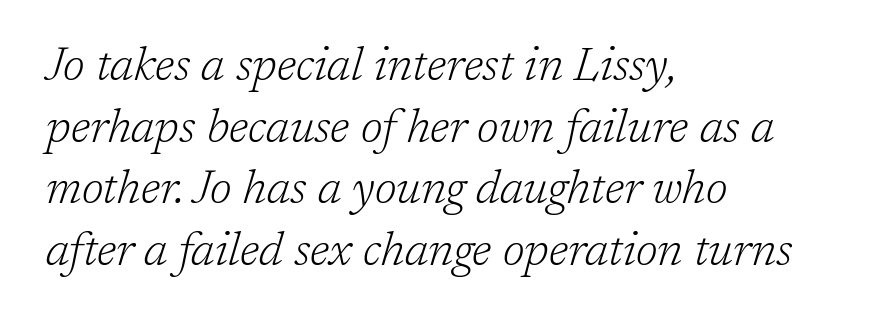
Q: Is the text bold? A: No.
Q: Is the text italic (slanted)? A: Yes, it leans right by about 17 degrees.
Q: Is the typeface a serif or a sans-serif typeface? A: Serif.
Q: Is the text underlined? A: No.
Q: How is the paragraph aligned? A: Left-aligned.
Q: Is the spacing between letters normal or unusually wide? A: Normal.
Q: Is the spacing between lines tight, normal or loose? A: Normal.
Q: Width (condensed, normal, or wide)? A: Normal.
Q: Stroke contrast? A: Low.
Q: x-height? A: Medium.
Q: Monospaced? A: No.
